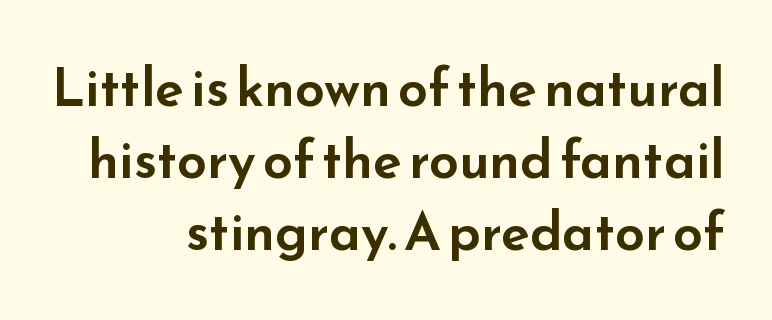
Q: Is the text italic (slanted)? A: No, it is upright.
Q: Is the typeface a serif or a sans-serif typeface? A: Sans-serif.
Q: Is the text underlined? A: No.
Q: How is the paragraph aligned? A: Right-aligned.
Q: Is the spacing between letters normal or unusually wide? A: Normal.
Q: Is the spacing between lines tight, normal or loose? A: Normal.
Q: Width (condensed, normal, or wide)? A: Wide.
Q: Stroke contrast? A: Low.
Q: x-height? A: Small.
Q: Monospaced? A: No.
